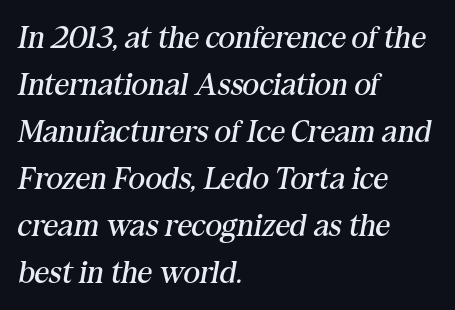
The specimen reads as italic at a glance. Serifs: yes, visible at the terminals of the letterforms. Compared with a typical body face, this is equally light or lighter still. The baseline area is clear.
